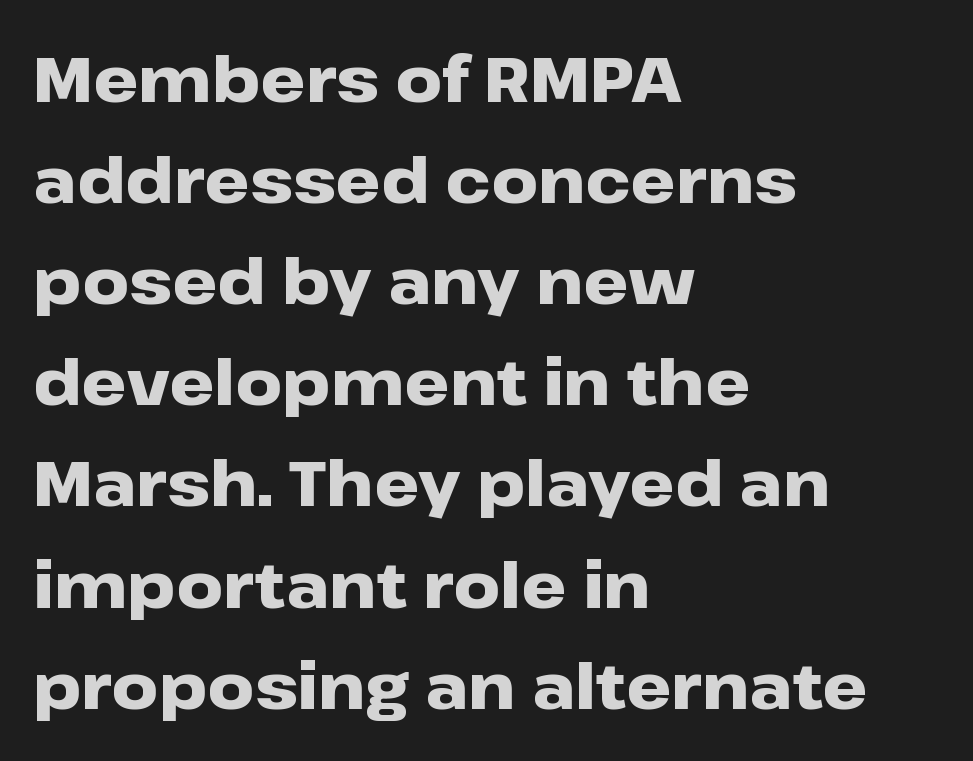
The image shows 64 px heavy, wide sans-serif type, upright; set left-aligned, normal line spacing (1.58x), normal letter spacing, not underlined; low stroke contrast and a medium x-height.
